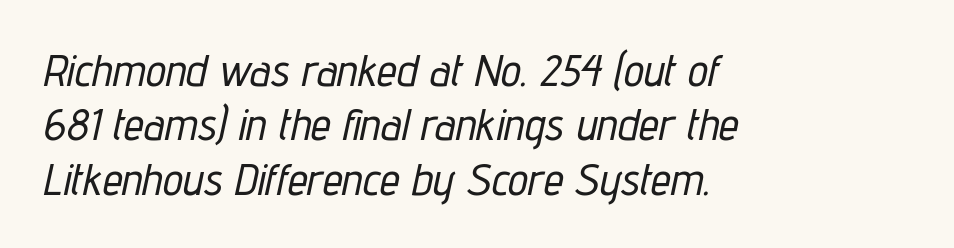
{"italic": "yes", "lean": "right", "slant_degrees": 12, "width": "condensed", "stroke_contrast": "low", "x_height": "medium", "monospaced": "no", "underline": "no", "align": "left", "line_spacing_ratio": 1.21, "letter_spacing": "normal", "letter_spacing_em": 0.0, "glyph_px": 45}
